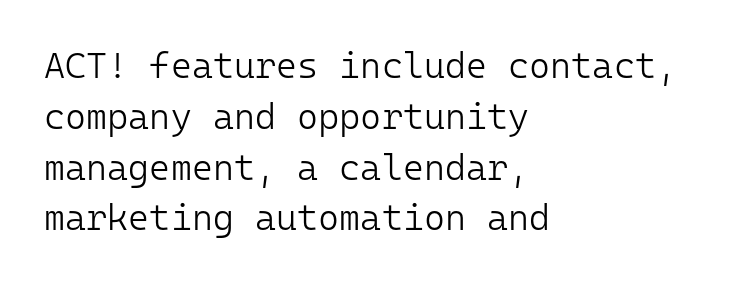
The image shows 36 px light sans-serif type, upright, monospaced; set left-aligned, normal line spacing (1.41x), normal letter spacing, not underlined; low stroke contrast and a medium x-height.
